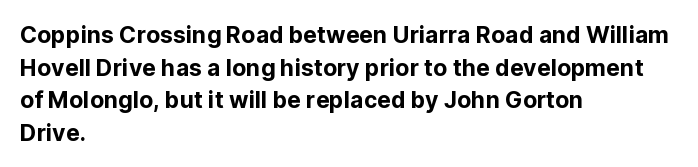
{"italic": "no", "underline": "no", "align": "left", "line_spacing": "normal", "line_spacing_ratio": 1.42, "letter_spacing": "normal", "letter_spacing_em": 0.0, "glyph_px": 23}
